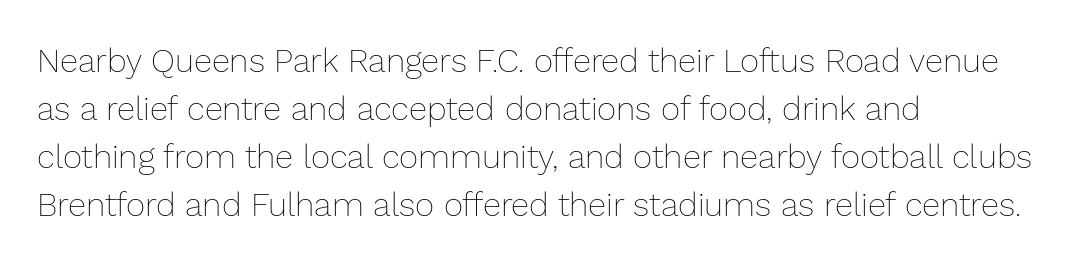
Q: Is the text bold? A: No.
Q: Is the text italic (slanted)? A: No, it is upright.
Q: Is the text underlined? A: No.
Q: How is the paragraph aligned? A: Left-aligned.
Q: Is the spacing between letters normal or unusually wide? A: Normal.
Q: Is the spacing between lines tight, normal or loose? A: Normal.
Q: Width (condensed, normal, or wide)? A: Normal.
Q: Stroke contrast? A: Low.
Q: x-height? A: Medium.
Q: Monospaced? A: No.
